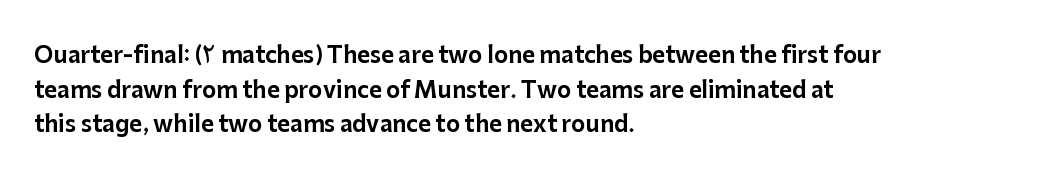
The setting favours the left margin, as ordinary paragraphs usually do. The letters stand straight up with perfectly vertical stems. Baseline-to-baseline distance is the conventional proportion of letter height. Beneath every word, the page is bare. Is the letter spacing exaggerated? No — it looks like the ordinary default.
